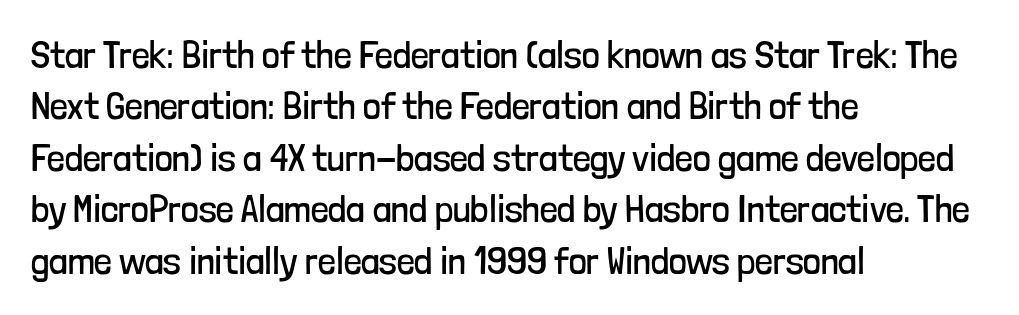
Tracking here is standard; glyphs follow each other at the usual distance. Every row of glyphs begins at an identical x-position on the left. Any mark beneath the type? The region is blank. Regarding leading, the lines here are spaced in the standard way. Classification — sans serif.
